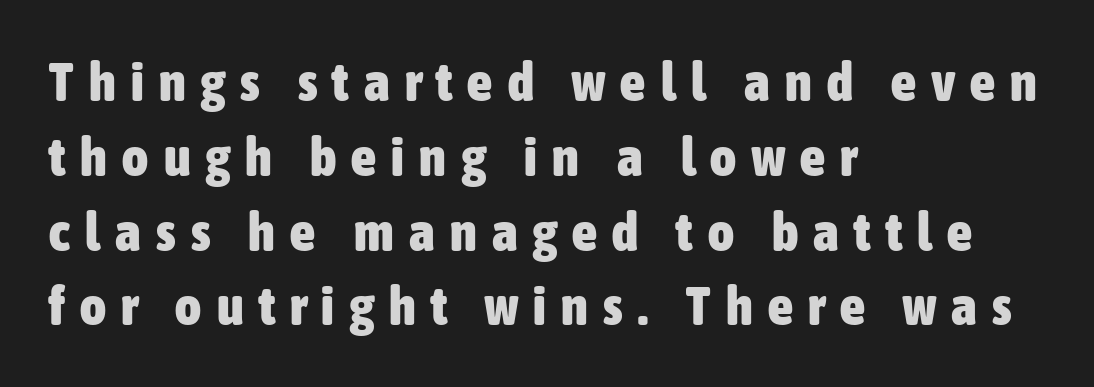
The image shows 55 px heavy, condensed sans-serif type, upright; set left-aligned, normal line spacing (1.36x), unusually wide letter spacing (+0.28 em), not underlined; low stroke contrast and a medium x-height.
